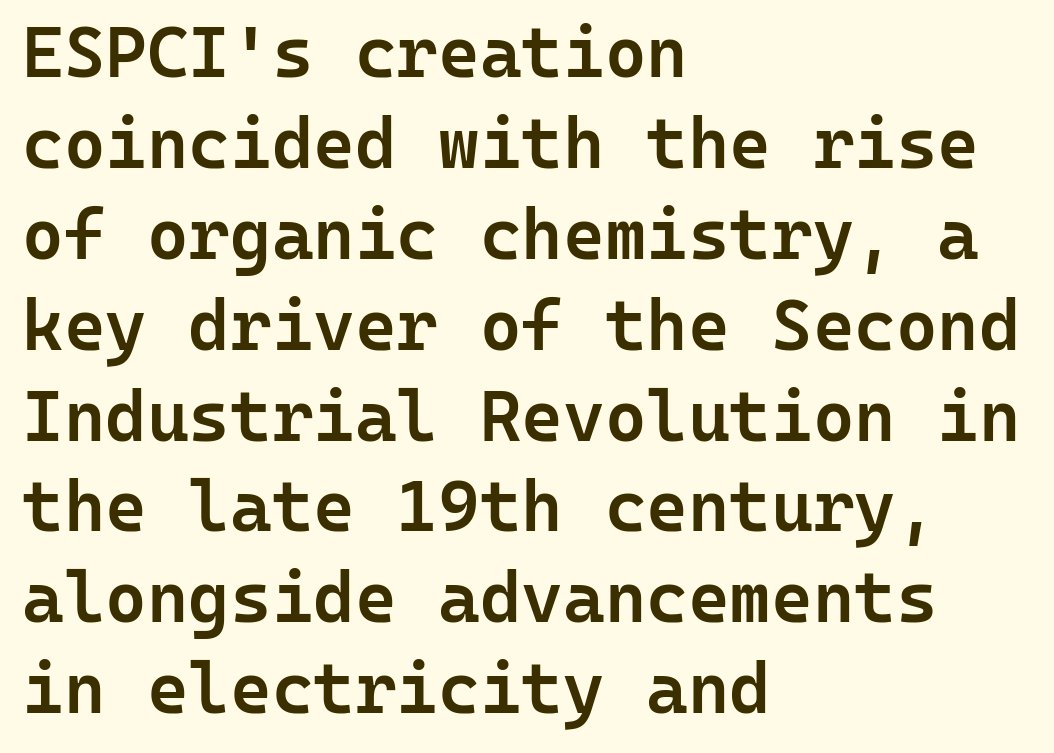
The image shows 71 px semibold sans-serif type, upright, monospaced; set left-aligned, normal line spacing (1.28x), normal letter spacing, not underlined; low stroke contrast and a medium x-height.
